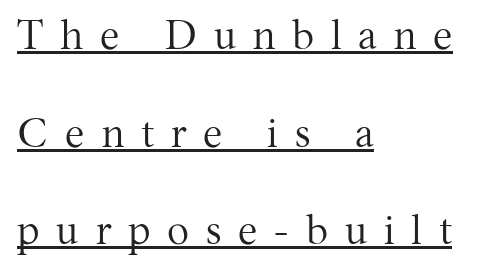
The image shows 41 px regular-weight serif type, upright; set left-aligned, loose line spacing (2.38x), unusually wide letter spacing (+0.41 em), underlined; medium stroke contrast and a medium x-height.
